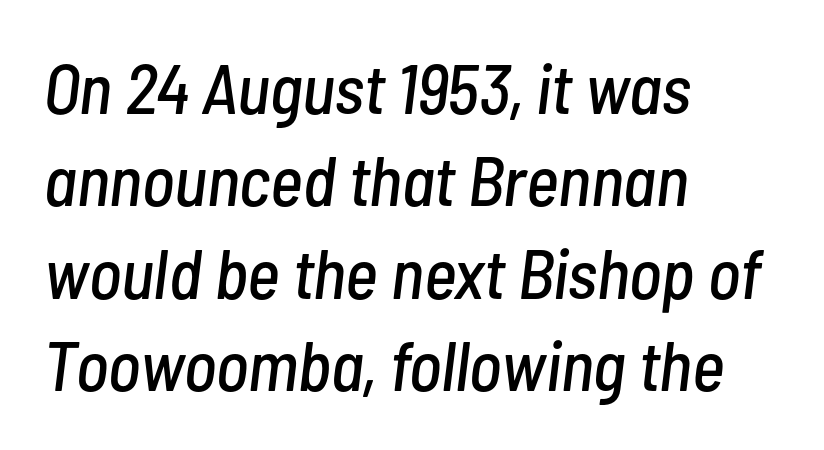
Q: Is the text italic (slanted)? A: Yes, it leans right by about 7 degrees.
Q: Is the text underlined? A: No.
Q: How is the paragraph aligned? A: Left-aligned.
Q: Is the spacing between letters normal or unusually wide? A: Normal.
Q: Is the spacing between lines tight, normal or loose? A: Normal.
Q: Width (condensed, normal, or wide)? A: Condensed.
Q: Stroke contrast? A: Low.
Q: x-height? A: Medium.
Q: Monospaced? A: No.
